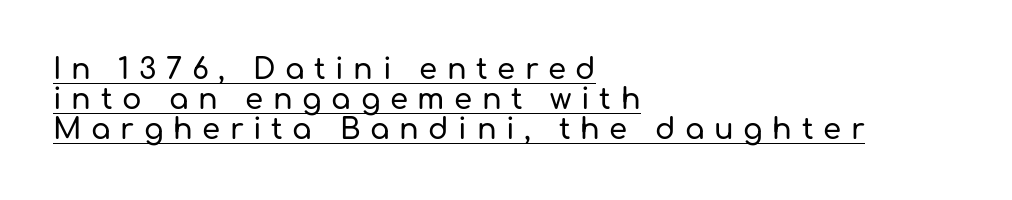
{"serif": "no", "italic": "no", "width": "normal", "stroke_contrast": "low", "x_height": "medium", "monospaced": "no", "underline": "yes", "align": "left", "line_spacing": "tight", "line_spacing_ratio": 1.04, "letter_spacing": "wide", "letter_spacing_em": 0.33, "glyph_px": 29}
